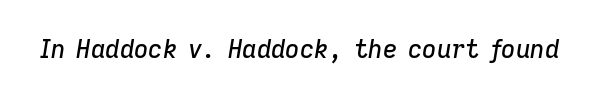
Q: Is the text italic (slanted)? A: Yes, it leans right by about 9 degrees.
Q: Is the text underlined? A: No.
Q: Is the spacing between letters normal or unusually wide? A: Normal.
